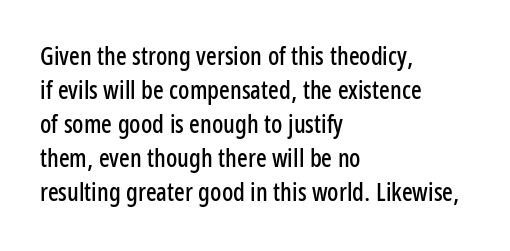
Q: Is the text italic (slanted)? A: No, it is upright.
Q: Is the text underlined? A: No.
Q: How is the paragraph aligned? A: Left-aligned.
Q: Is the spacing between letters normal or unusually wide? A: Normal.
Q: Is the spacing between lines tight, normal or loose? A: Normal.
